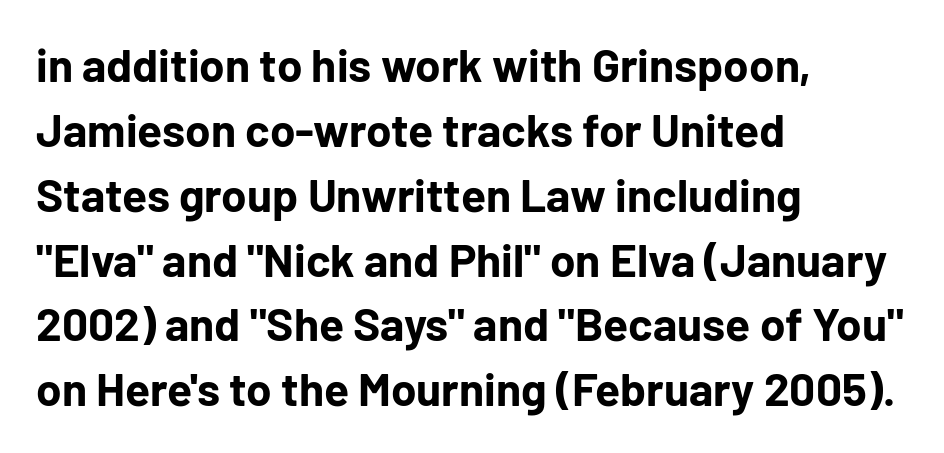
Q: Is the text bold? A: Yes.
Q: Is the text italic (slanted)? A: No, it is upright.
Q: Is the typeface a serif or a sans-serif typeface? A: Sans-serif.
Q: Is the text underlined? A: No.
Q: How is the paragraph aligned? A: Left-aligned.
Q: Is the spacing between letters normal or unusually wide? A: Normal.
Q: Is the spacing between lines tight, normal or loose? A: Normal.
Q: Width (condensed, normal, or wide)? A: Normal.
Q: Stroke contrast? A: Low.
Q: x-height? A: Medium.
Q: Monospaced? A: No.
